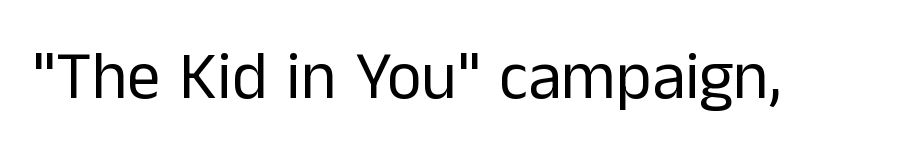
The image shows 67 px regular-weight sans-serif type, upright; set normal letter spacing, not underlined; low stroke contrast and a medium x-height.
